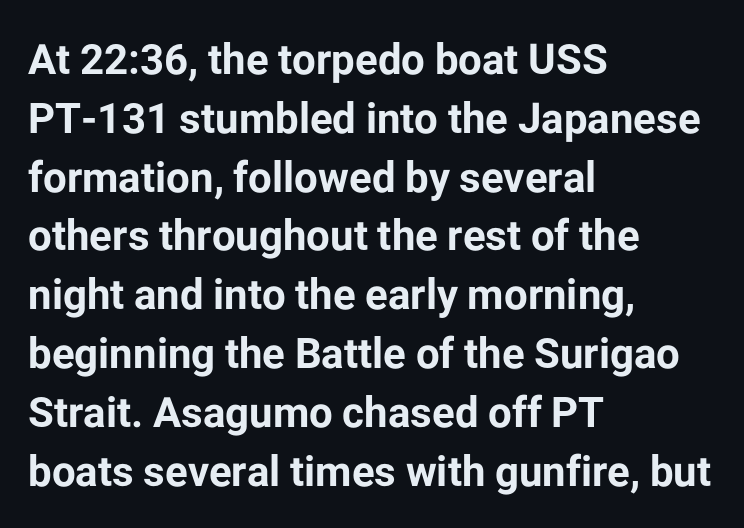
Short note: letters normally spaced. Honestly, there is no underline to notice here at all. The letters advance in unequal steps, a hallmark of proportional type. Typographically, this falls in the sans-serif category.
